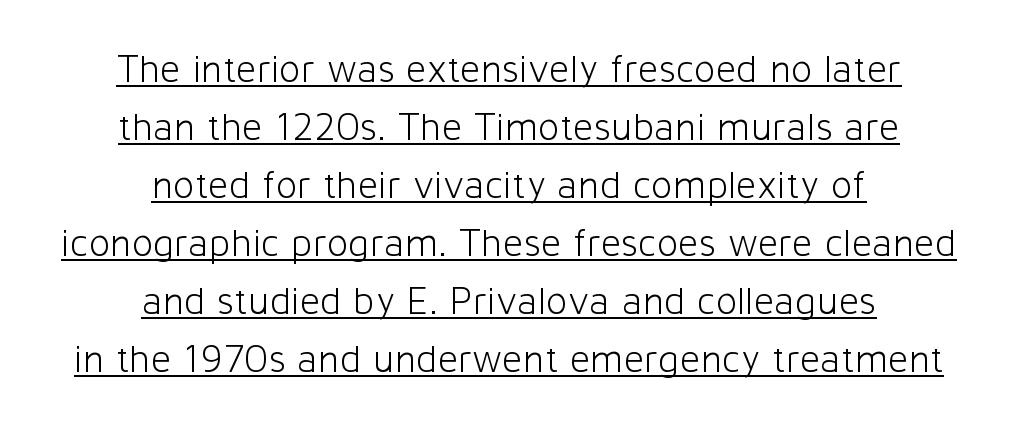
This sample uses plain, unmodified letter spacing. Stems here are at most as thick as an everyday book face. Caption: multi-line text, centered on the measure. Tall strokes in this sample are plumb rather than angled.
